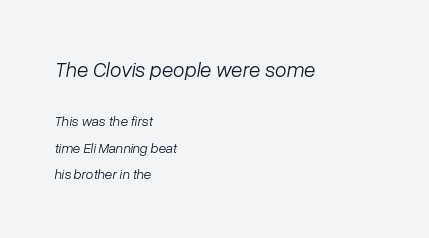
{"italic": "yes", "lean": "right", "slant_degrees": 10, "bold": "no", "underline": "no", "align": "left", "line_spacing": "loose", "line_spacing_ratio": 1.91, "letter_spacing": "normal", "letter_spacing_em": 0.0, "larger_block": "first", "size_ratio": 1.5, "glyph_px": 21}
